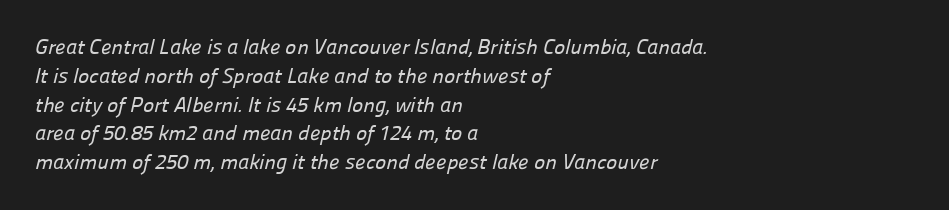
{"underline": "no", "align": "left", "line_spacing": "normal", "line_spacing_ratio": 1.37, "letter_spacing": "normal", "letter_spacing_em": 0.0, "glyph_px": 21}
